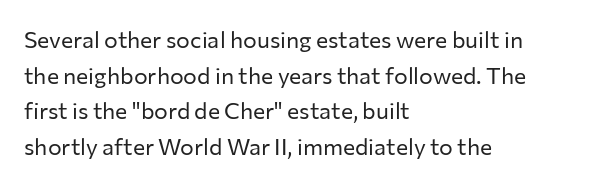
Q: Is the text bold? A: No.
Q: Is the text italic (slanted)? A: No, it is upright.
Q: Is the text underlined? A: No.
Q: How is the paragraph aligned? A: Left-aligned.
Q: Is the spacing between letters normal or unusually wide? A: Normal.
Q: Is the spacing between lines tight, normal or loose? A: Normal.
